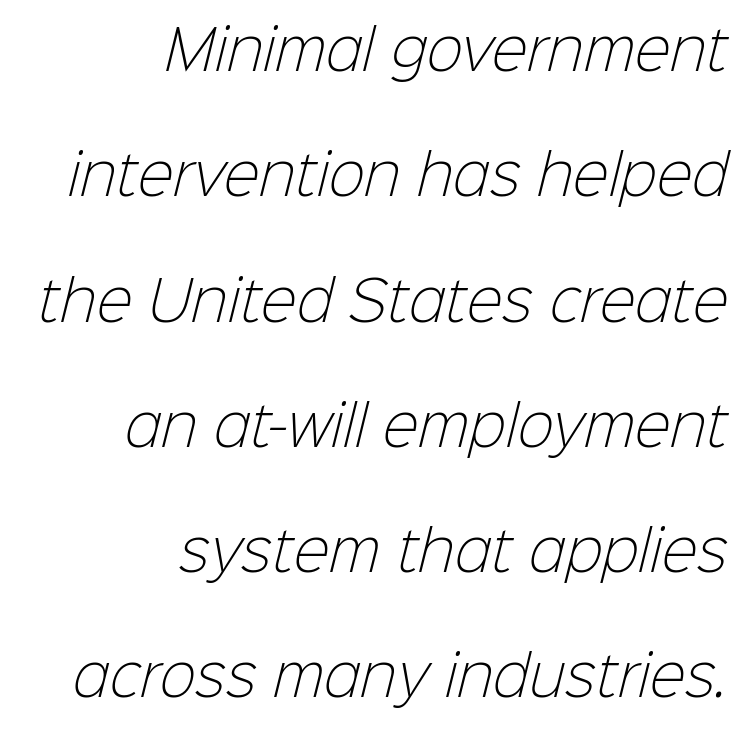
Q: Is the text bold? A: No.
Q: Is the typeface a serif or a sans-serif typeface? A: Sans-serif.
Q: Is the text underlined? A: No.
Q: How is the paragraph aligned? A: Right-aligned.
Q: Is the spacing between letters normal or unusually wide? A: Normal.
Q: Is the spacing between lines tight, normal or loose? A: Loose.
Q: Width (condensed, normal, or wide)? A: Normal.
Q: Stroke contrast? A: Low.
Q: x-height? A: Medium.
Q: Monospaced? A: No.
